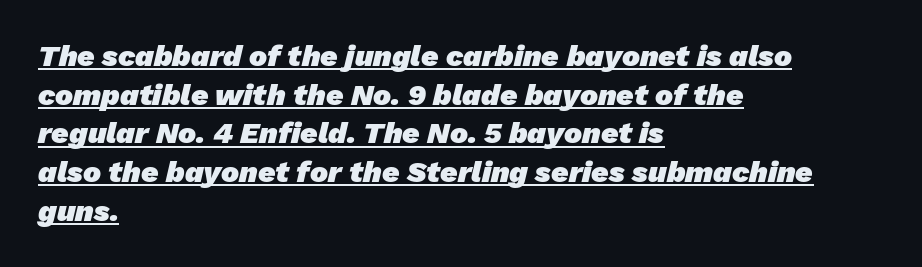
Q: Is the text bold? A: Yes.
Q: Is the typeface a serif or a sans-serif typeface? A: Sans-serif.
Q: Is the text underlined? A: Yes.
Q: How is the paragraph aligned? A: Left-aligned.
Q: Is the spacing between letters normal or unusually wide? A: Normal.
Q: Is the spacing between lines tight, normal or loose? A: Normal.
Q: Width (condensed, normal, or wide)? A: Normal.
Q: Stroke contrast? A: Low.
Q: x-height? A: Medium.
Q: Monospaced? A: No.
